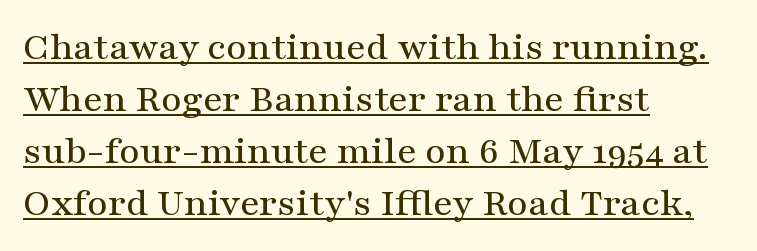
{"serif": "yes", "italic": "no", "width": "wide", "stroke_contrast": "medium", "x_height": "medium", "monospaced": "no", "underline": "yes", "align": "left", "line_spacing": "normal", "line_spacing_ratio": 1.3, "letter_spacing": "normal", "letter_spacing_em": 0.0, "glyph_px": 40}
